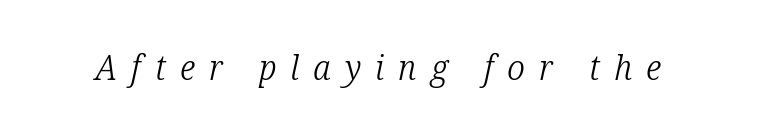
The image shows 35 px light, condensed serif type, italic (leaning right); set unusually wide letter spacing (+0.4 em), not underlined; low stroke contrast and a medium x-height.
